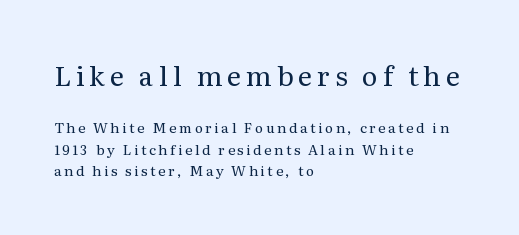
Q: Is the text bold? A: No.
Q: Is the text italic (slanted)? A: No, it is upright.
Q: Is the text underlined? A: No.
Q: How is the paragraph aligned? A: Left-aligned.
Q: Is the spacing between lines tight, normal or loose? A: Normal.
Q: Which block of text is set in a larger size, the first (top) or the second (bottom)? A: The first (top) one.
